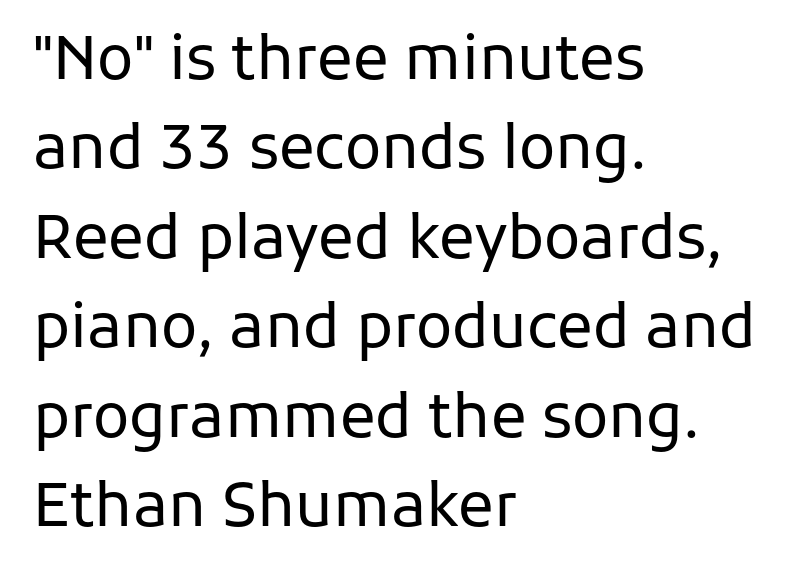
Q: Is the text bold? A: No.
Q: Is the text italic (slanted)? A: No, it is upright.
Q: Is the typeface a serif or a sans-serif typeface? A: Sans-serif.
Q: Is the text underlined? A: No.
Q: How is the paragraph aligned? A: Left-aligned.
Q: Is the spacing between letters normal or unusually wide? A: Normal.
Q: Is the spacing between lines tight, normal or loose? A: Normal.
Q: Width (condensed, normal, or wide)? A: Normal.
Q: Stroke contrast? A: Low.
Q: x-height? A: Medium.
Q: Monospaced? A: No.
